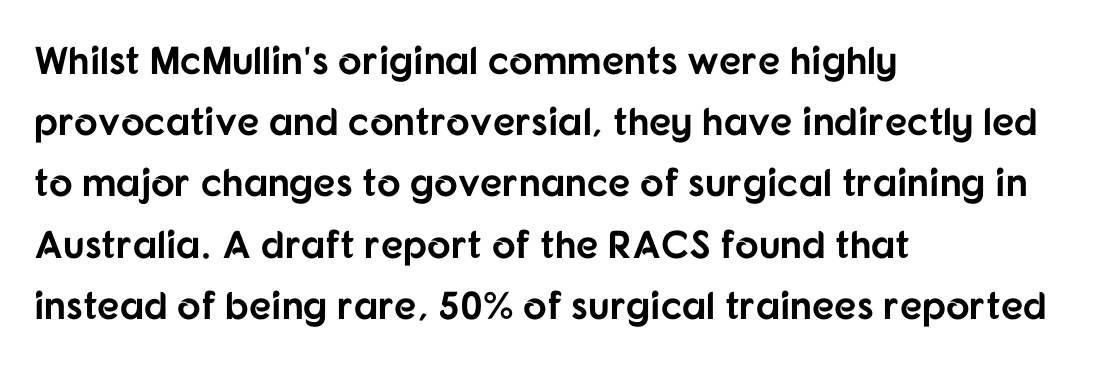
The image shows 39 px bold sans-serif type, upright; set left-aligned, normal line spacing (1.57x), normal letter spacing, not underlined; low stroke contrast and a medium x-height.
